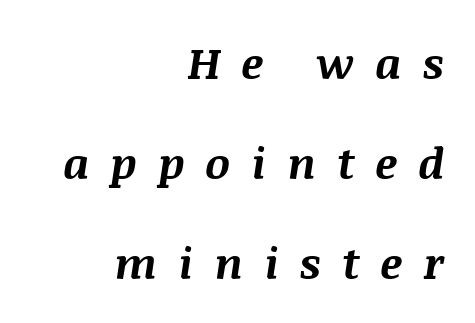
Q: Is the text bold? A: Yes.
Q: Is the text italic (slanted)? A: Yes, it leans right by about 8 degrees.
Q: Is the text underlined? A: No.
Q: How is the paragraph aligned? A: Right-aligned.
Q: Is the spacing between letters normal or unusually wide? A: Unusually wide.
Q: Is the spacing between lines tight, normal or loose? A: Loose.
Q: Width (condensed, normal, or wide)? A: Normal.
Q: Stroke contrast? A: Medium.
Q: x-height? A: Large.
Q: Monospaced? A: No.
